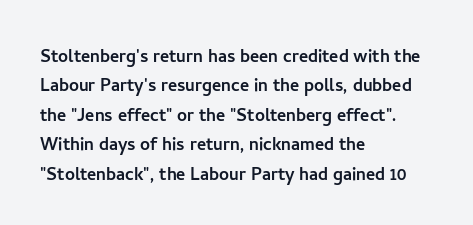
Q: Is the text italic (slanted)? A: No, it is upright.
Q: Is the text underlined? A: No.
Q: How is the paragraph aligned? A: Left-aligned.
Q: Is the spacing between letters normal or unusually wide? A: Normal.
Q: Is the spacing between lines tight, normal or loose? A: Normal.
